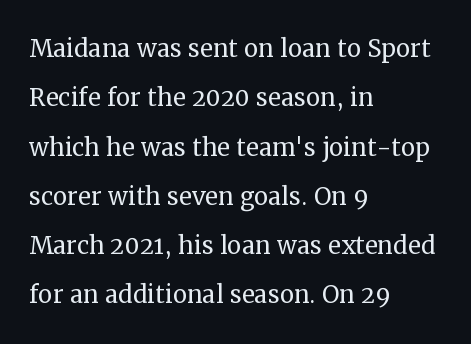
Q: Is the text bold? A: No.
Q: Is the text italic (slanted)? A: No, it is upright.
Q: Is the typeface a serif or a sans-serif typeface? A: Serif.
Q: Is the text underlined? A: No.
Q: How is the paragraph aligned? A: Left-aligned.
Q: Is the spacing between letters normal or unusually wide? A: Normal.
Q: Is the spacing between lines tight, normal or loose? A: Normal.
Q: Width (condensed, normal, or wide)? A: Normal.
Q: Stroke contrast? A: Medium.
Q: x-height? A: Medium.
Q: Monospaced? A: No.
